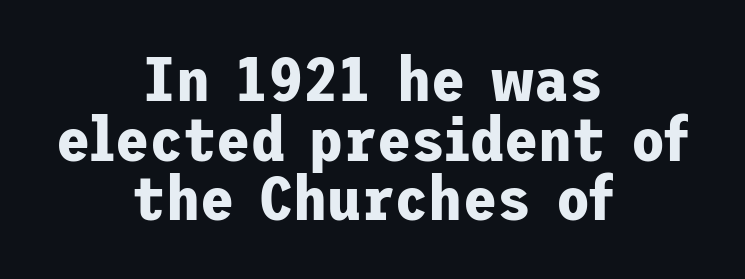
{"serif": "no", "italic": "no", "bold": "yes", "weight": "bold", "width": "normal", "stroke_contrast": "low", "x_height": "medium", "underline": "no", "align": "center", "line_spacing": "tight", "line_spacing_ratio": 0.96, "letter_spacing": "normal", "letter_spacing_em": 0.0, "glyph_px": 62}
